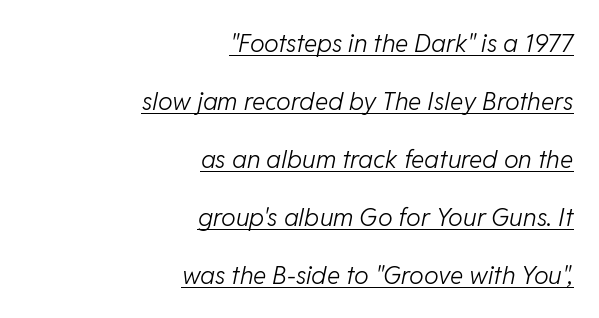
{"italic": "yes", "lean": "right", "slant_degrees": 11, "bold": "no", "underline": "yes", "align": "right", "line_spacing": "loose", "line_spacing_ratio": 2.32, "letter_spacing": "normal", "letter_spacing_em": 0.0, "glyph_px": 25}
